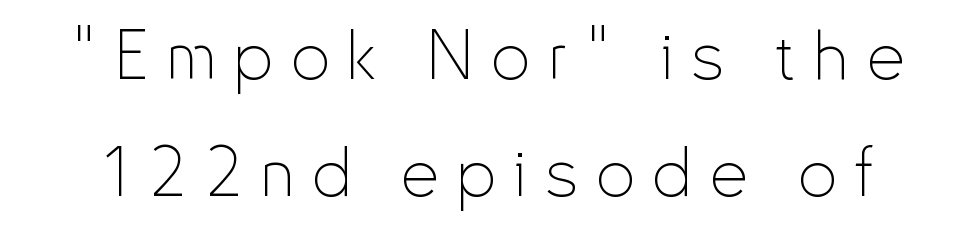
Honestly, there is no underline to notice here at all. On a weight scale, this lands at 450 or below. Check where the strokes stop: nothing finishes them off — pure sans. This sample has the flowing, uneven cadence of proportional lettering. Every stem runs plumb, perpendicular to the baseline.
